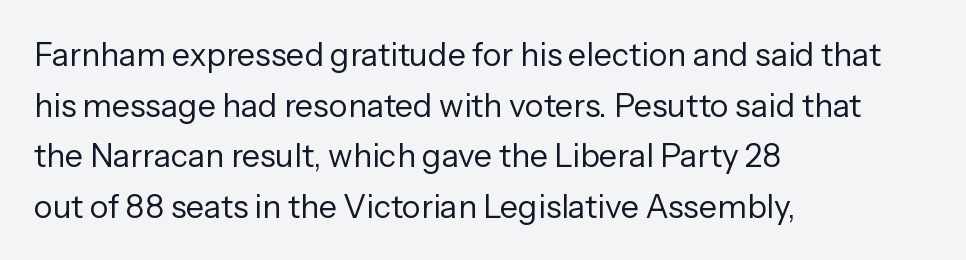
{"serif": "no", "italic": "no", "bold": "no", "weight": "regular", "width": "normal", "stroke_contrast": "low", "x_height": "medium", "monospaced": "no", "underline": "no", "align": "left", "line_spacing": "normal", "line_spacing_ratio": 1.58, "letter_spacing": "normal", "letter_spacing_em": 0.0, "glyph_px": 32}
